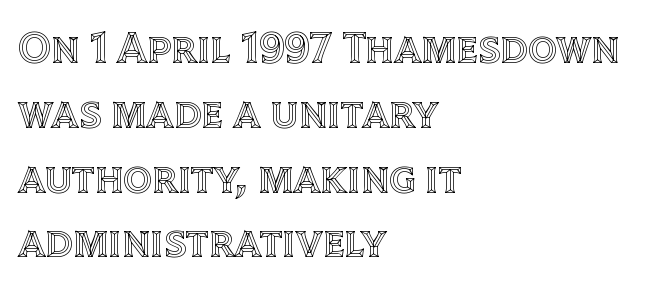
The image shows 45 px text type, upright; set left-aligned, normal line spacing (1.44x), normal letter spacing, not underlined; a large x-height.
